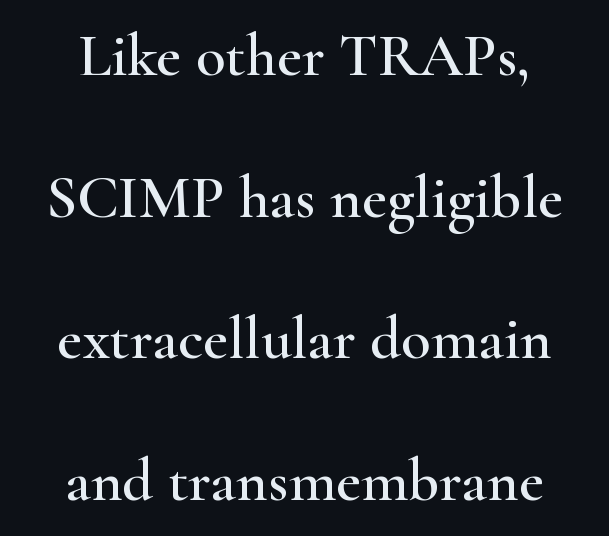
The image shows 61 px wide serif type, upright; set centered, loose line spacing (2.32x), normal letter spacing, not underlined; high stroke contrast and a small x-height.
